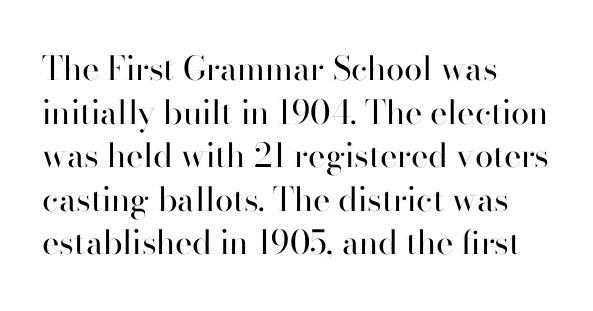
{"serif": "no", "italic": "no", "bold": "no", "weight": "regular", "width": "normal", "stroke_contrast": "high", "x_height": "small", "monospaced": "no", "underline": "no", "align": "left", "line_spacing": "normal", "line_spacing_ratio": 1.32, "letter_spacing": "normal", "letter_spacing_em": 0.0, "glyph_px": 33}
